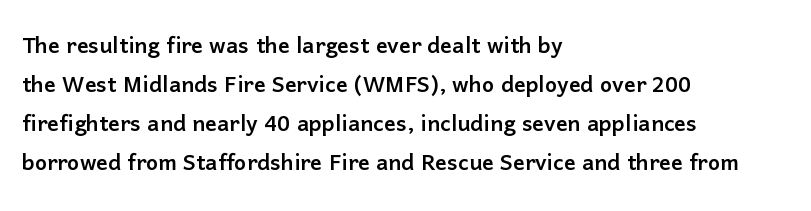
Q: Is the text italic (slanted)? A: No, it is upright.
Q: Is the typeface a serif or a sans-serif typeface? A: Sans-serif.
Q: Is the text underlined? A: No.
Q: How is the paragraph aligned? A: Left-aligned.
Q: Is the spacing between letters normal or unusually wide? A: Normal.
Q: Is the spacing between lines tight, normal or loose? A: Normal.
Q: Width (condensed, normal, or wide)? A: Normal.
Q: Stroke contrast? A: Low.
Q: x-height? A: Medium.
Q: Monospaced? A: No.
